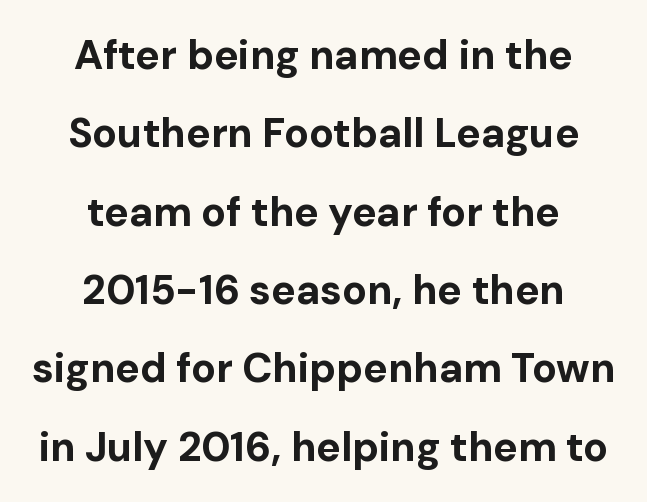
The image shows 41 px bold sans-serif type, upright; set centered, loose line spacing (1.91x), normal letter spacing, not underlined; low stroke contrast and a medium x-height.
